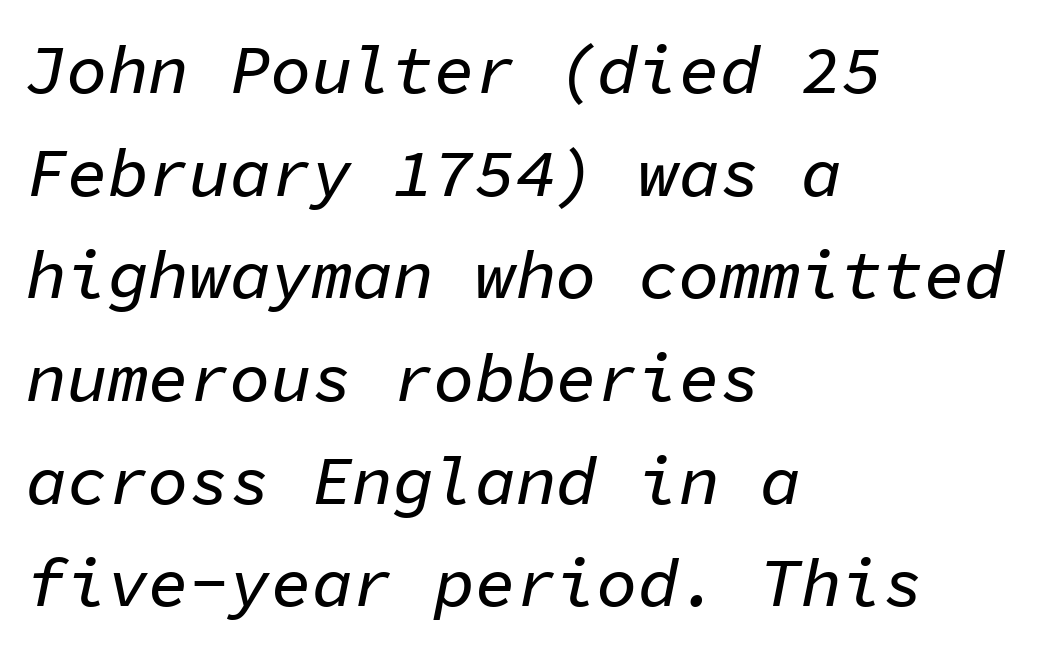
The image shows 68 px text type, italic (leaning right), monospaced; set left-aligned, normal line spacing (1.51x), normal letter spacing, not underlined; low stroke contrast and a medium x-height.
